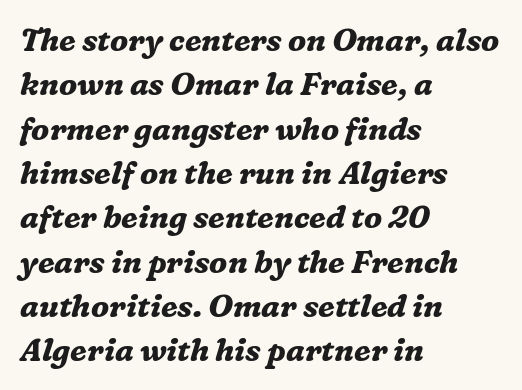
{"serif": "yes", "italic": "yes", "lean": "right", "slant_degrees": 16, "bold": "yes", "weight": "bold", "width": "normal", "stroke_contrast": "medium", "x_height": "medium", "monospaced": "no", "underline": "no", "align": "left", "line_spacing": "normal", "line_spacing_ratio": 1.43, "letter_spacing": "normal", "letter_spacing_em": 0.0, "glyph_px": 31}
